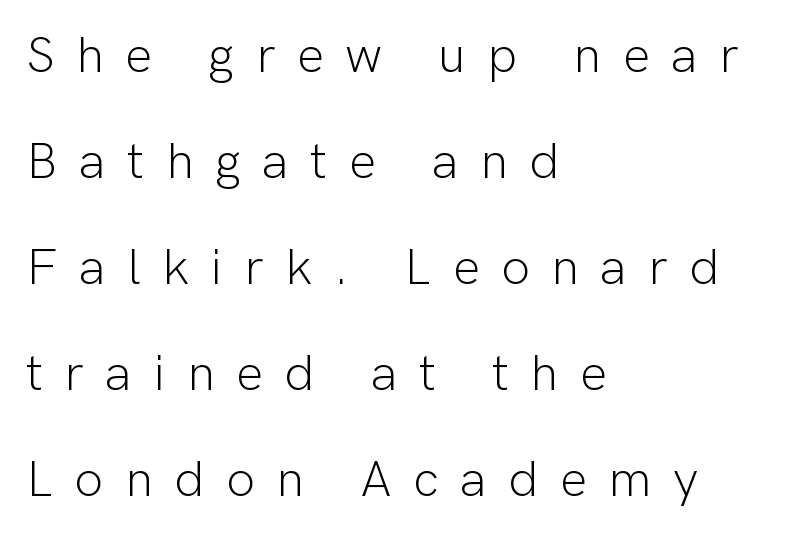
Q: Is the text bold? A: No.
Q: Is the text italic (slanted)? A: No, it is upright.
Q: Is the typeface a serif or a sans-serif typeface? A: Sans-serif.
Q: Is the text underlined? A: No.
Q: How is the paragraph aligned? A: Left-aligned.
Q: Is the spacing between letters normal or unusually wide? A: Unusually wide.
Q: Is the spacing between lines tight, normal or loose? A: Loose.
Q: Width (condensed, normal, or wide)? A: Normal.
Q: Stroke contrast? A: Low.
Q: x-height? A: Medium.
Q: Monospaced? A: No.
